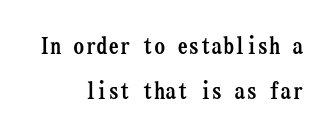
A typesetter would call this zero additional tracking. The lettering stays uniformly vertical, giving the passage a roman look. Strokes here are thick enough to call this a true bold. Honestly, there is no underline to notice here at all.
